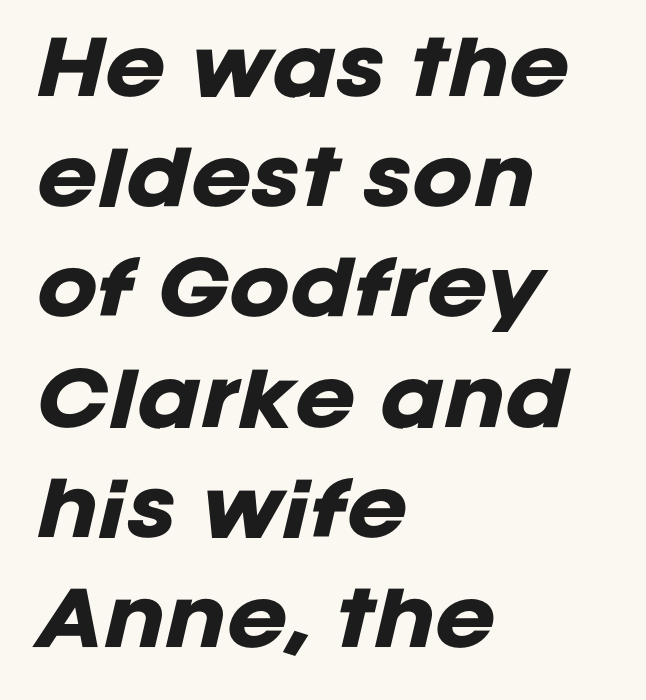
The image shows 73 px heavy type, italic (leaning right); set left-aligned, normal line spacing (1.51x), normal letter spacing, not underlined; low stroke contrast and a large x-height.
